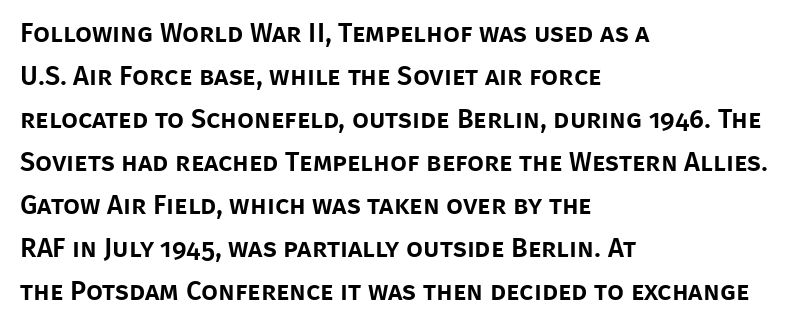
Notice how descenders clear the ascenders below comfortably — that's standard leading. Rendered with straight, roman letterforms. These lines keep a tight, regular rhythm from letter to letter. Only glyphs here, with clear space below each row. Line beginnings align vertically; line endings do not.
